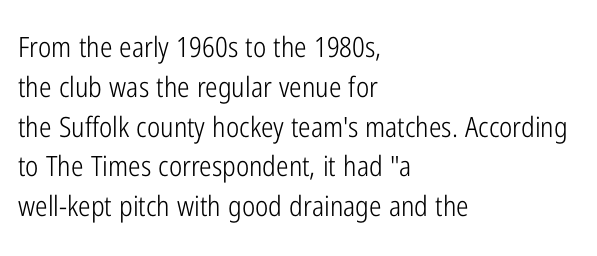
{"serif": "no", "italic": "no", "bold": "no", "weight": "light", "width": "condensed", "stroke_contrast": "low", "x_height": "medium", "monospaced": "no", "underline": "no", "align": "left", "line_spacing": "normal", "line_spacing_ratio": 1.42, "letter_spacing": "normal", "letter_spacing_em": 0.0, "glyph_px": 28}
